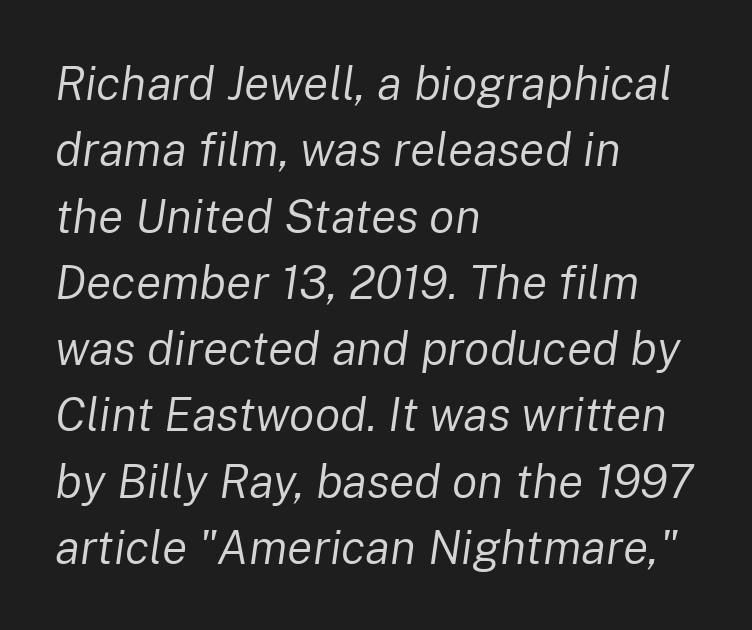
These lines are rendered in a variable-pitch font. Regular leading. This rendering features lettering with no underline. The weight tops out at a normal text grade.
